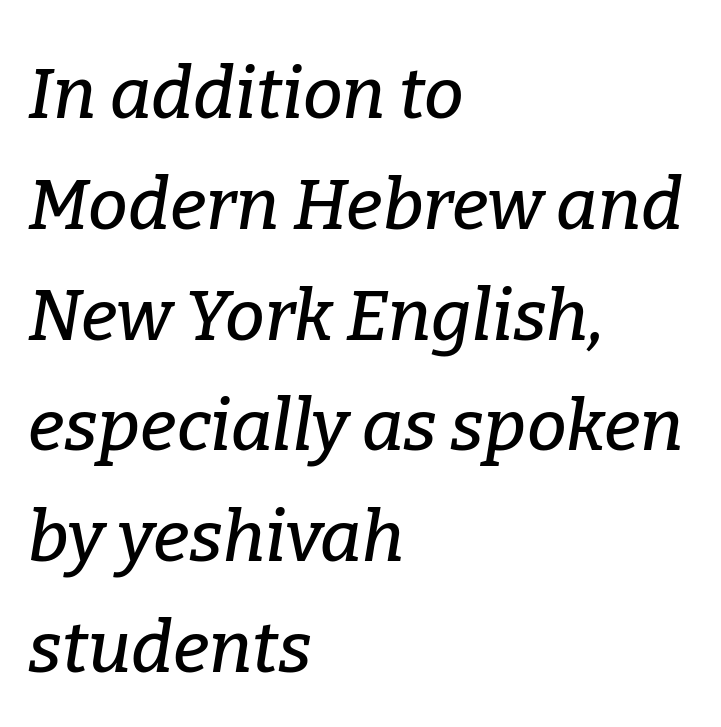
{"serif": "yes", "italic": "yes", "lean": "right", "slant_degrees": 9, "width": "normal", "stroke_contrast": "low", "x_height": "medium", "monospaced": "no", "underline": "no", "align": "left", "line_spacing": "normal", "line_spacing_ratio": 1.56, "letter_spacing": "normal", "letter_spacing_em": 0.0, "glyph_px": 71}
